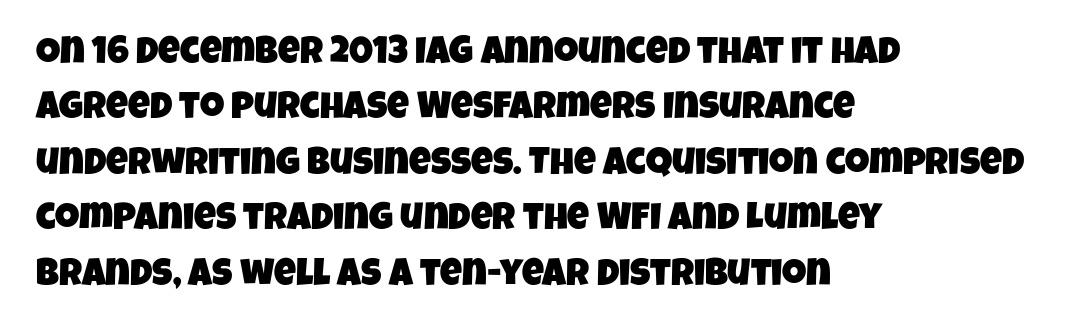
Q: Is the typeface a serif or a sans-serif typeface? A: Sans-serif.
Q: Is the text underlined? A: No.
Q: How is the paragraph aligned? A: Left-aligned.
Q: Is the spacing between letters normal or unusually wide? A: Normal.
Q: Is the spacing between lines tight, normal or loose? A: Normal.
Q: Width (condensed, normal, or wide)? A: Condensed.
Q: Stroke contrast? A: Low.
Q: x-height? A: Large.
Q: Monospaced? A: No.
